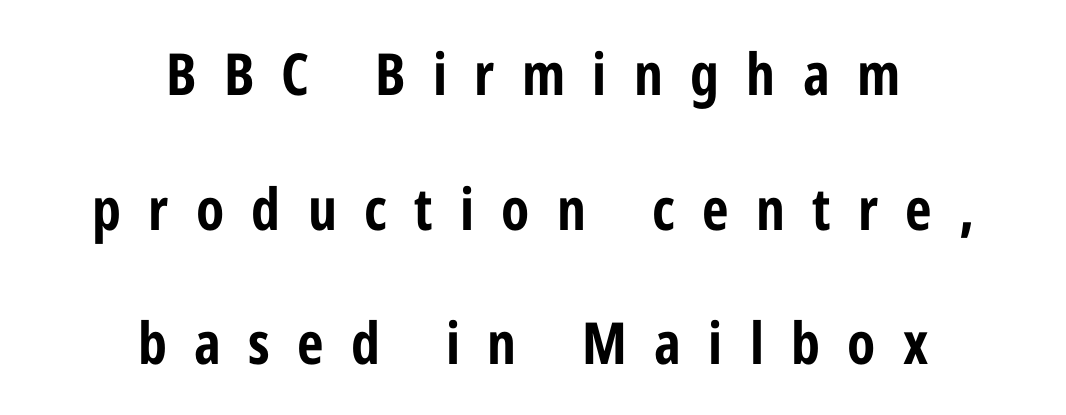
Q: Is the text bold? A: Yes.
Q: Is the text italic (slanted)? A: No, it is upright.
Q: Is the typeface a serif or a sans-serif typeface? A: Sans-serif.
Q: Is the text underlined? A: No.
Q: How is the paragraph aligned? A: Centered.
Q: Is the spacing between letters normal or unusually wide? A: Unusually wide.
Q: Is the spacing between lines tight, normal or loose? A: Loose.
Q: Width (condensed, normal, or wide)? A: Condensed.
Q: Stroke contrast? A: Low.
Q: x-height? A: Medium.
Q: Monospaced? A: No.
